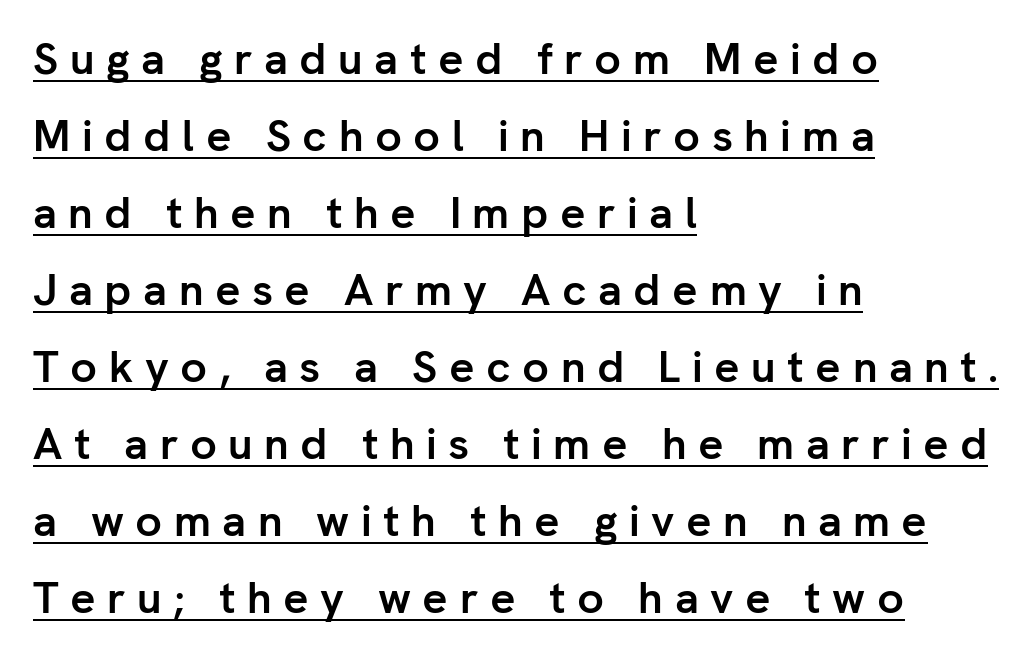
Line beginnings align vertically; line endings do not. Posture: vertical. Look at the bottom of the vertical strokes: they stop flat, with no serifs. In terms of letterspacing, this is a distinctly airy, spread setting. Heavy-handed strokes throughout: this text is bold. Decoration check: the copy is underlined.
